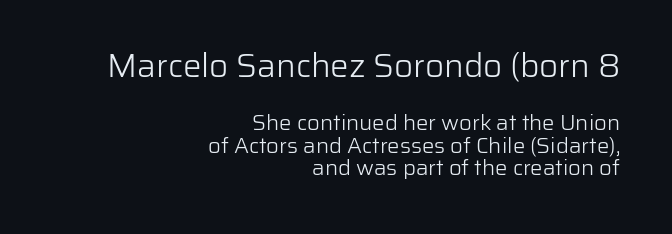
Q: Is the text bold? A: No.
Q: Is the text italic (slanted)? A: No, it is upright.
Q: Is the typeface a serif or a sans-serif typeface? A: Sans-serif.
Q: Is the text underlined? A: No.
Q: How is the paragraph aligned? A: Right-aligned.
Q: Is the spacing between letters normal or unusually wide? A: Normal.
Q: Is the spacing between lines tight, normal or loose? A: Tight.
Q: Which block of text is set in a larger size, the first (top) or the second (bottom)? A: The first (top) one.
Q: Width (condensed, normal, or wide)? A: Normal.
Q: Stroke contrast? A: Low.
Q: x-height? A: Medium.
Q: Monospaced? A: No.
